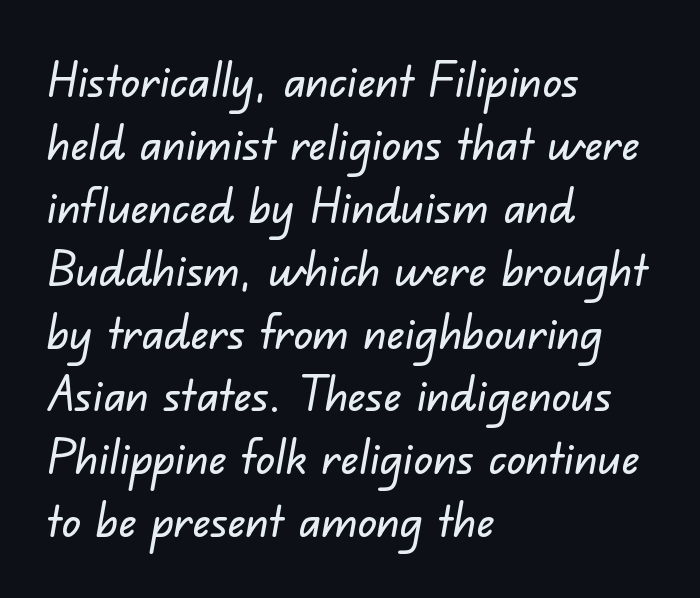
Q: Is the typeface a serif or a sans-serif typeface? A: Sans-serif.
Q: Is the text underlined? A: No.
Q: How is the paragraph aligned? A: Left-aligned.
Q: Is the spacing between letters normal or unusually wide? A: Normal.
Q: Is the spacing between lines tight, normal or loose? A: Normal.
Q: Width (condensed, normal, or wide)? A: Normal.
Q: Stroke contrast? A: Low.
Q: x-height? A: Small.
Q: Monospaced? A: No.
